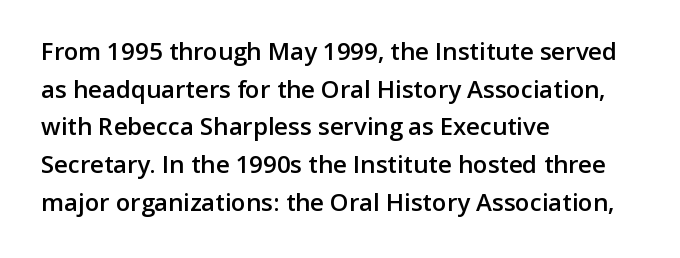
Q: Is the text bold? A: Semi-bold.
Q: Is the text italic (slanted)? A: No, it is upright.
Q: Is the text underlined? A: No.
Q: How is the paragraph aligned? A: Left-aligned.
Q: Is the spacing between letters normal or unusually wide? A: Normal.
Q: Is the spacing between lines tight, normal or loose? A: Normal.
